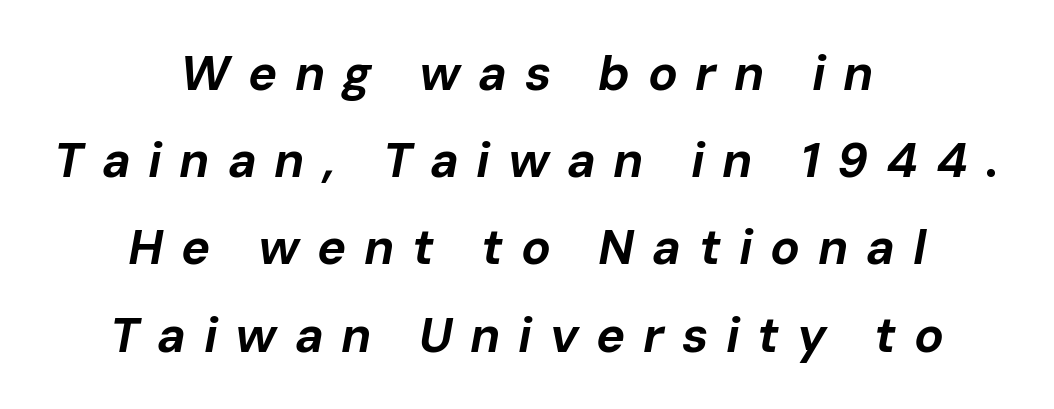
Plain, unruled lines of type. Plenty of ink on the page — the face is bold. The specimen reads as italic at a glance. Look at the tracking — it's clearly loosened, letters drifting apart.
